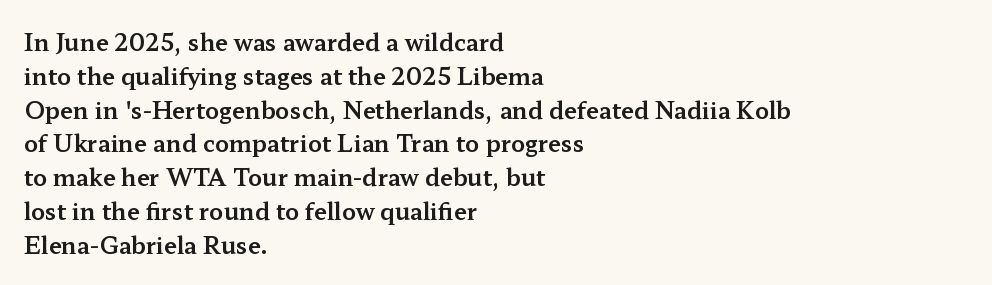
The image shows 23 px text type, upright; set left-aligned, normal line spacing (1.47x), normal letter spacing, not underlined.
